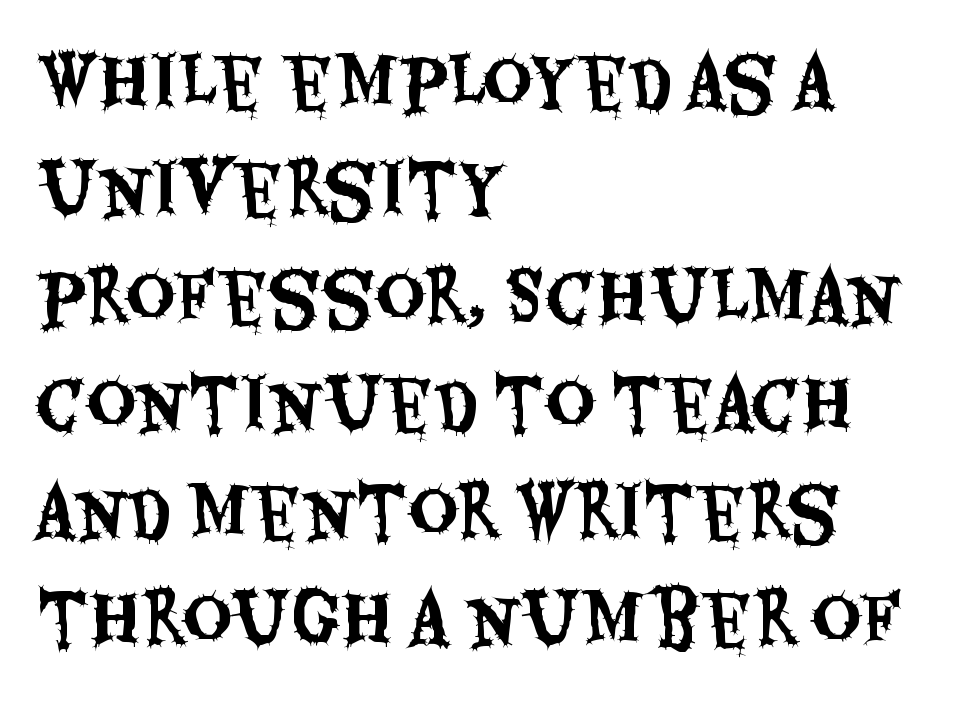
The image shows 68 px condensed sans-serif type, upright; set left-aligned, normal line spacing (1.58x), normal letter spacing, not underlined; medium stroke contrast and a large x-height.
